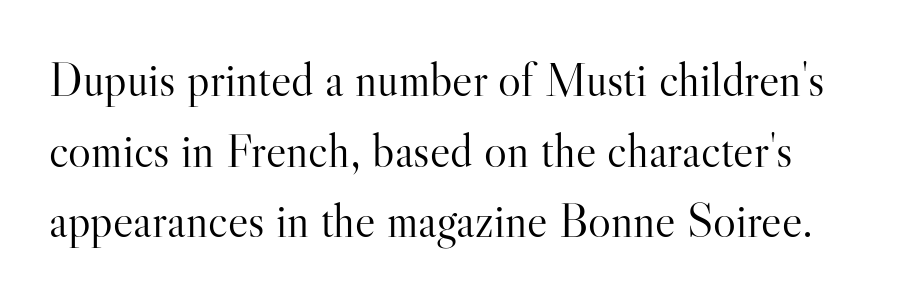
{"serif": "yes", "italic": "no", "bold": "no", "weight": "light", "width": "normal", "stroke_contrast": "high", "x_height": "small", "monospaced": "no", "underline": "no", "line_spacing": "normal", "line_spacing_ratio": 1.47, "letter_spacing": "normal", "letter_spacing_em": 0.0, "glyph_px": 48}
